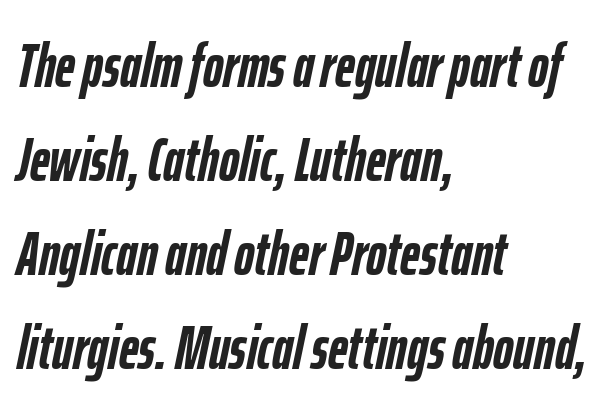
Q: Is the text bold? A: Yes.
Q: Is the text italic (slanted)? A: Yes, it leans right by about 12 degrees.
Q: Is the text underlined? A: No.
Q: How is the paragraph aligned? A: Left-aligned.
Q: Is the spacing between letters normal or unusually wide? A: Normal.
Q: Is the spacing between lines tight, normal or loose? A: Normal.
Q: Width (condensed, normal, or wide)? A: Condensed.
Q: Stroke contrast? A: Low.
Q: x-height? A: Medium.
Q: Monospaced? A: No.
